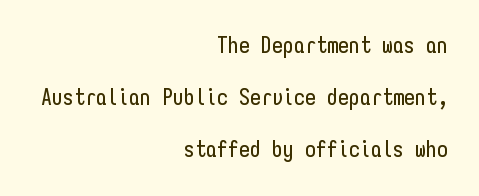
{"italic": "no", "underline": "no", "align": "right", "line_spacing": "loose", "line_spacing_ratio": 2.37, "letter_spacing": "normal", "letter_spacing_em": 0.0, "glyph_px": 22}
